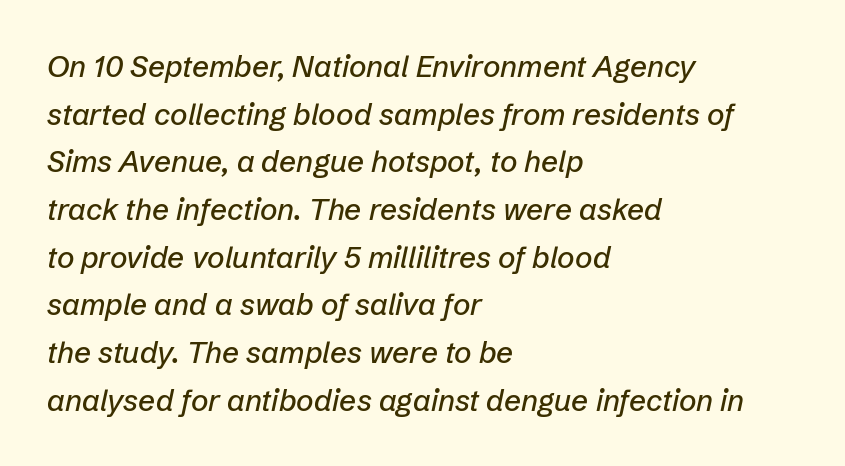
Underlining? Definitely not there. Tall strokes in this sample are angled rather than plumb. Typeset ragged right — the left edge is the straight one. A typesetter would call this leading conventional body-copy spacing. Think of a printed novel: that variable character pitch is what you see here.
